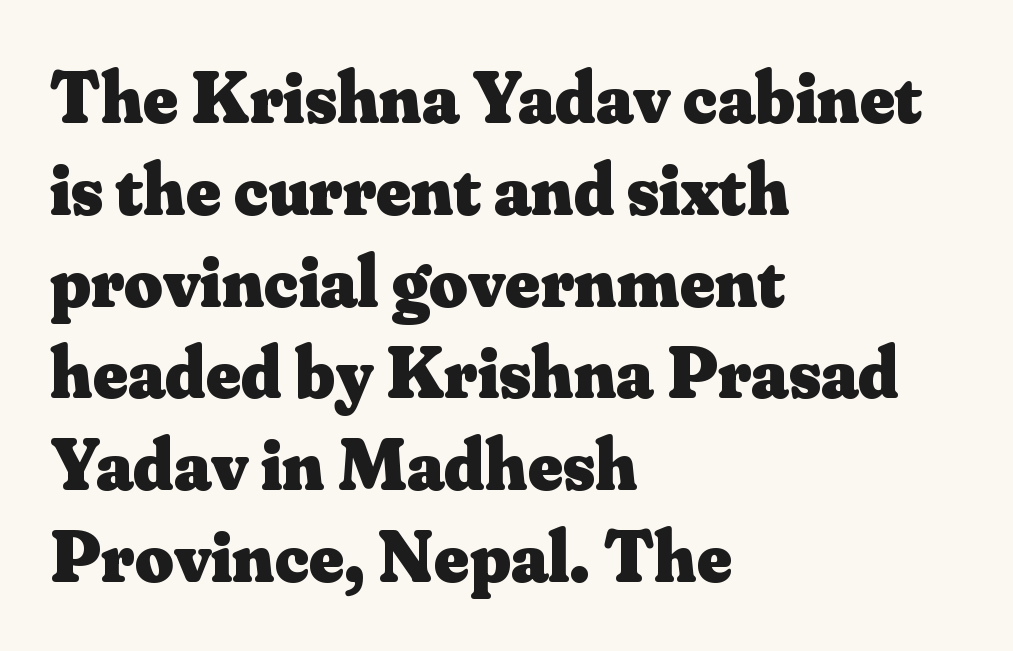
The image shows 74 px heavy serif type, upright; set left-aligned, line spacing 1.24x, normal letter spacing, not underlined; medium stroke contrast and a small x-height.
